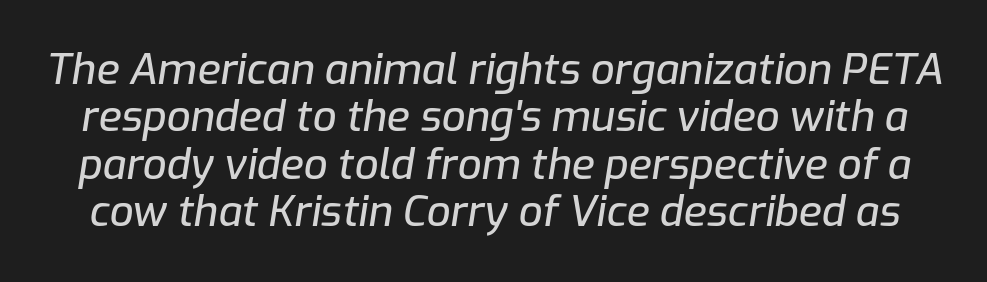
Q: Is the text italic (slanted)? A: Yes, it leans right by about 9 degrees.
Q: Is the text underlined? A: No.
Q: Is the spacing between letters normal or unusually wide? A: Normal.
Q: Is the spacing between lines tight, normal or loose? A: Tight.
Q: Width (condensed, normal, or wide)? A: Normal.
Q: Stroke contrast? A: Low.
Q: x-height? A: Medium.
Q: Monospaced? A: No.
